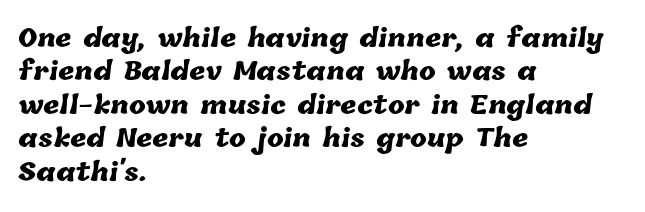
The image shows 25 px bold type; set left-aligned, normal line spacing (1.34x), normal letter spacing, not underlined.
